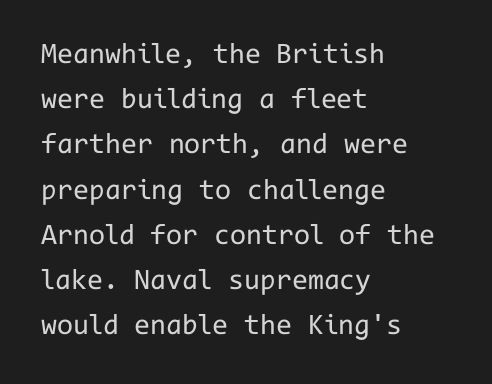
The image shows 29 px regular-weight sans-serif type, upright, monospaced; set left-aligned, normal line spacing (1.56x), normal letter spacing, not underlined; low stroke contrast and a medium x-height.
